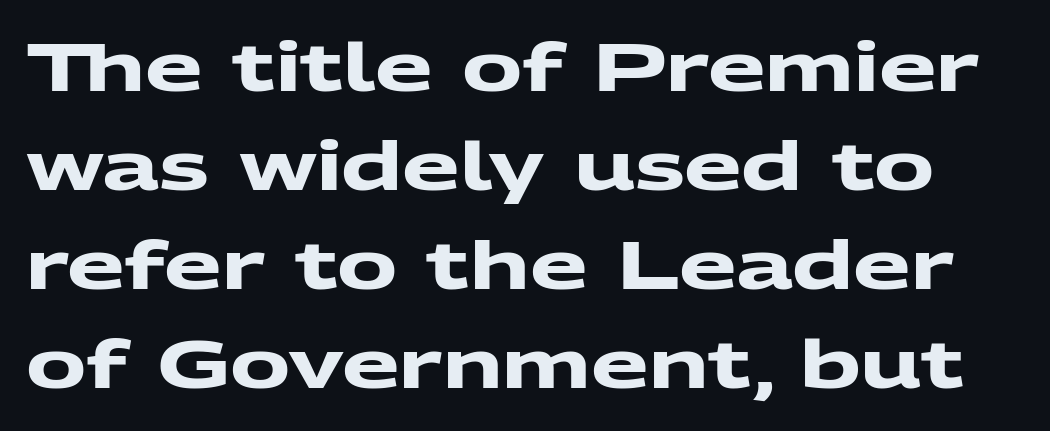
{"serif": "no", "bold": "yes", "weight": "heavy", "width": "wide", "stroke_contrast": "medium", "x_height": "medium", "monospaced": "no", "underline": "no", "line_spacing": "normal", "line_spacing_ratio": 1.48, "letter_spacing": "normal", "letter_spacing_em": 0.0, "glyph_px": 67}
